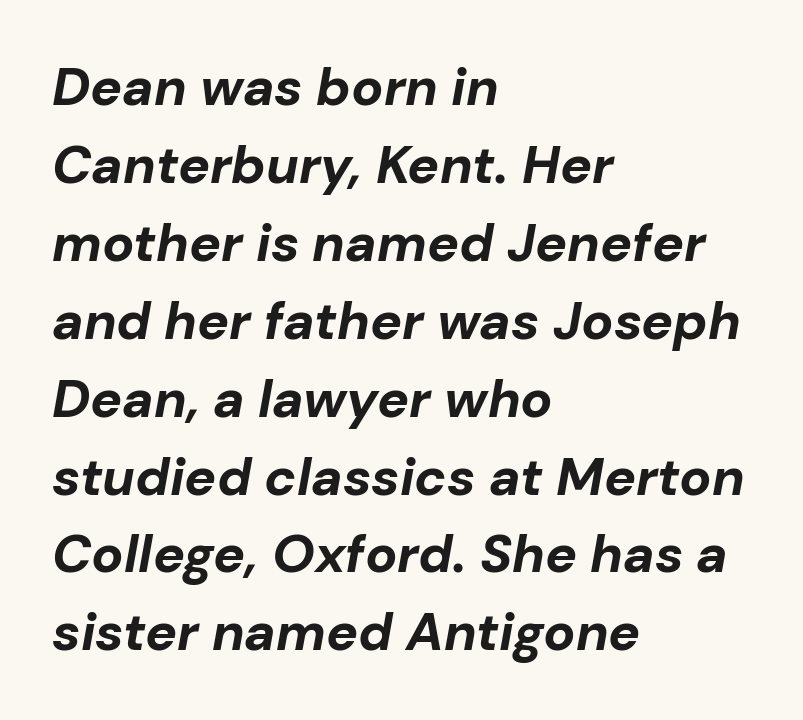
Q: Is the text bold? A: Yes.
Q: Is the text italic (slanted)? A: Yes, it leans right by about 10 degrees.
Q: Is the text underlined? A: No.
Q: How is the paragraph aligned? A: Left-aligned.
Q: Is the spacing between letters normal or unusually wide? A: Normal.
Q: Is the spacing between lines tight, normal or loose? A: Normal.
Q: Width (condensed, normal, or wide)? A: Normal.
Q: Stroke contrast? A: Low.
Q: x-height? A: Medium.
Q: Monospaced? A: No.
